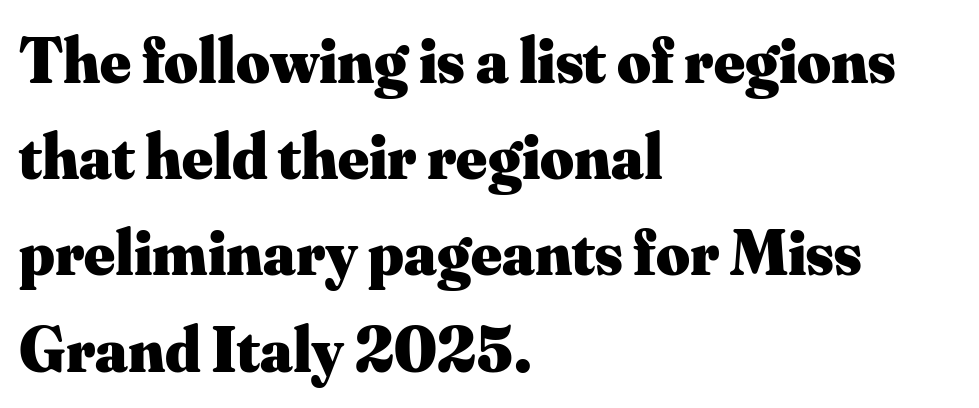
The image shows 65 px heavy serif type, upright; set left-aligned, normal line spacing (1.48x), normal letter spacing, not underlined; medium stroke contrast and a small x-height.
